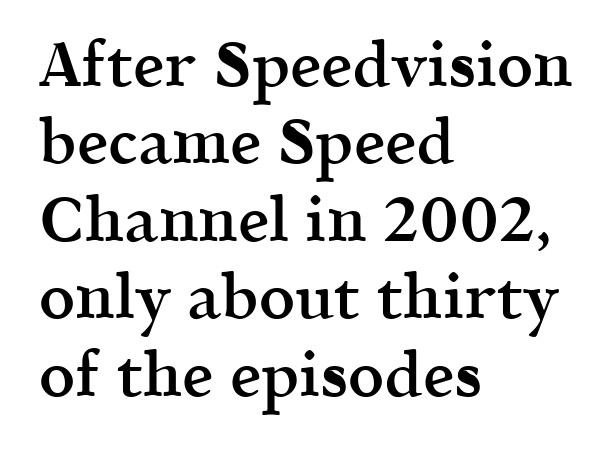
The image shows 63 px semibold serif type, upright; set left-aligned, line spacing 1.23x, normal letter spacing, not underlined; a medium x-height.
